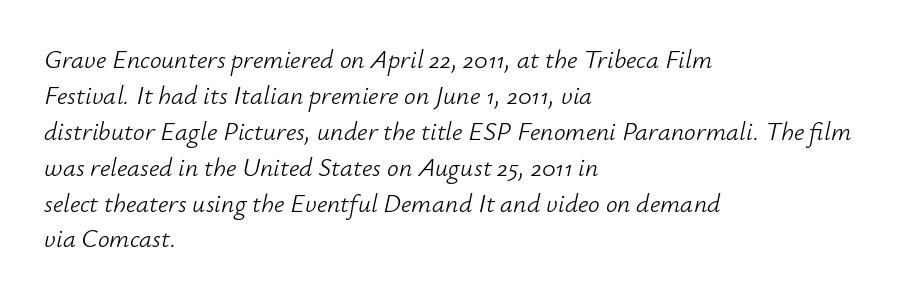
{"italic": "yes", "lean": "right", "slant_degrees": 12, "bold": "no", "underline": "no", "align": "left", "line_spacing": "normal", "line_spacing_ratio": 1.38, "letter_spacing": "normal", "letter_spacing_em": 0.0, "glyph_px": 26}
